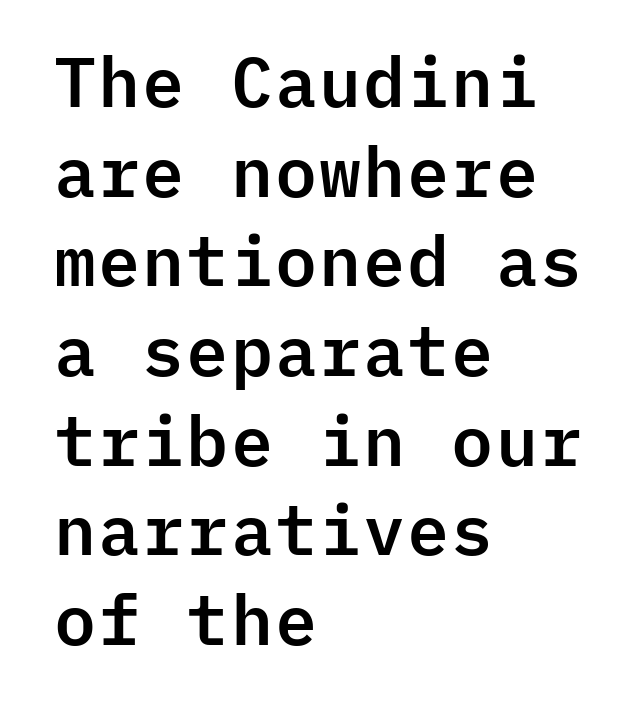
The space between consecutive lines is moderate. What kind of face is this? One without serifs — a sans. Each word holds together tightly as a unit, with standard inter-letter gaps. Reading down the block, your eye returns to a fixed left position each line. Spacing verdict: monospaced, one width for all characters.
